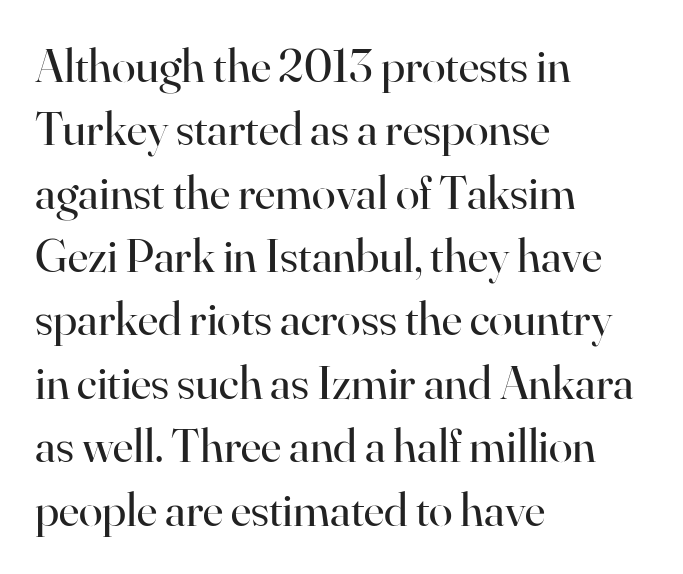
Q: Is the text bold? A: No.
Q: Is the text italic (slanted)? A: No, it is upright.
Q: Is the typeface a serif or a sans-serif typeface? A: Serif.
Q: Is the text underlined? A: No.
Q: How is the paragraph aligned? A: Left-aligned.
Q: Is the spacing between letters normal or unusually wide? A: Normal.
Q: Is the spacing between lines tight, normal or loose? A: Normal.
Q: Width (condensed, normal, or wide)? A: Normal.
Q: Stroke contrast? A: High.
Q: x-height? A: Small.
Q: Monospaced? A: No.
